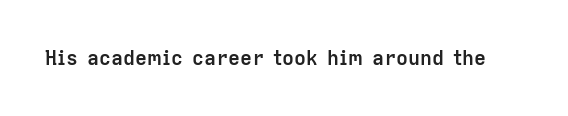
Q: Is the text bold? A: Yes.
Q: Is the text italic (slanted)? A: No, it is upright.
Q: Is the text underlined? A: No.
Q: Is the spacing between letters normal or unusually wide? A: Normal.
